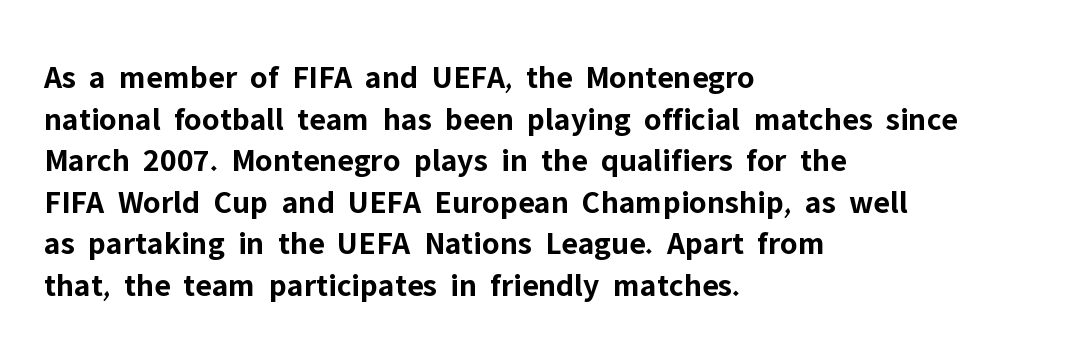
The letters carry no serifs — their stems end cleanly without finishing strokes. This rendering leaves character spacing at its baseline value. The lettering holds an erect, upright posture throughout. Quick note: underline off. The rendering uses a bold face; every stroke is thick and dark. Leading: standard.
